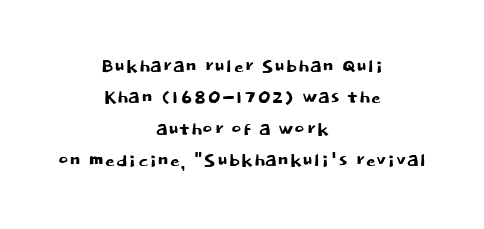
Q: Is the text italic (slanted)? A: No, it is upright.
Q: Is the text underlined? A: No.
Q: How is the paragraph aligned? A: Centered.
Q: Is the spacing between letters normal or unusually wide? A: Normal.
Q: Is the spacing between lines tight, normal or loose? A: Normal.
